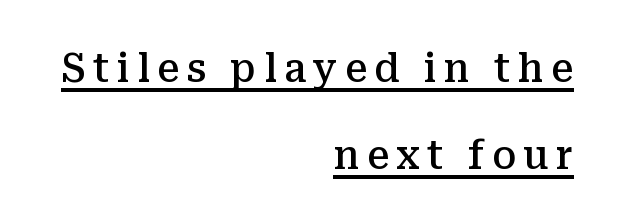
{"serif": "yes", "italic": "no", "bold": "semi", "weight": "semibold", "width": "normal", "stroke_contrast": "medium", "x_height": "medium", "monospaced": "no", "underline": "yes", "align": "right", "line_spacing": "loose", "line_spacing_ratio": 2.23, "glyph_px": 39}
